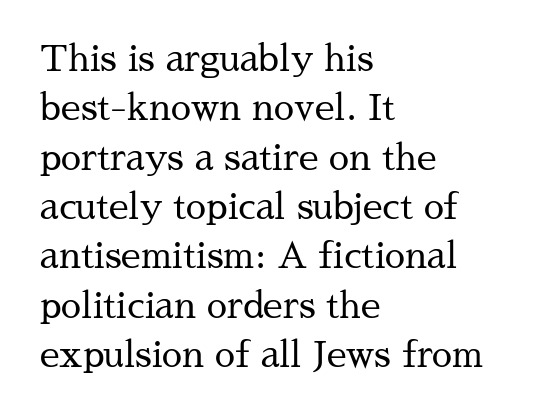
Characters follow at the spacing the type designer built in. No italicization has been applied; the sample stays upright. Is this a sans? No — the strokes have serifs. The space between consecutive lines is moderate. Stems here are at most as thick as an everyday book face. Reading down the block, your eye returns to a fixed left position each line.
